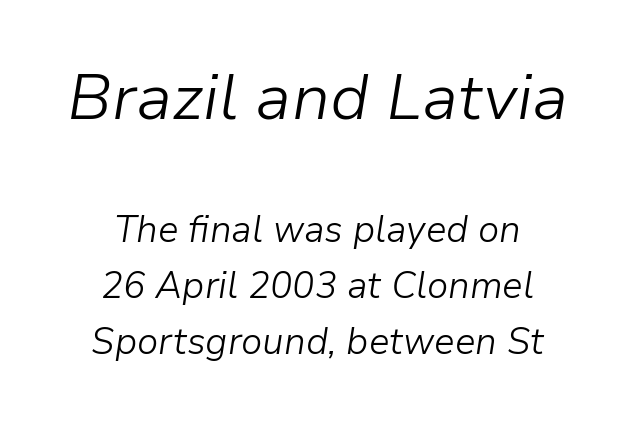
The image shows 65 px light type, italic (leaning right); set centered, normal line spacing (1.52x), normal letter spacing, not underlined; the first (top) block is 1.76x larger; low stroke contrast and a medium x-height.
